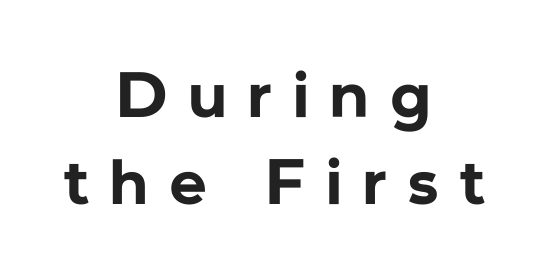
{"serif": "no", "italic": "no", "bold": "yes", "weight": "bold", "width": "normal", "stroke_contrast": "low", "x_height": "medium", "monospaced": "no", "underline": "no", "align": "center", "line_spacing": "normal", "line_spacing_ratio": 1.36, "letter_spacing": "wide", "letter_spacing_em": 0.34, "glyph_px": 64}
